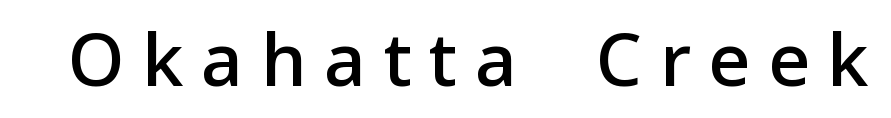
{"serif": "no", "italic": "no", "bold": "semi", "weight": "semibold", "width": "normal", "stroke_contrast": "low", "x_height": "medium", "monospaced": "no", "underline": "no", "letter_spacing": "wide", "letter_spacing_em": 0.24, "glyph_px": 73}
